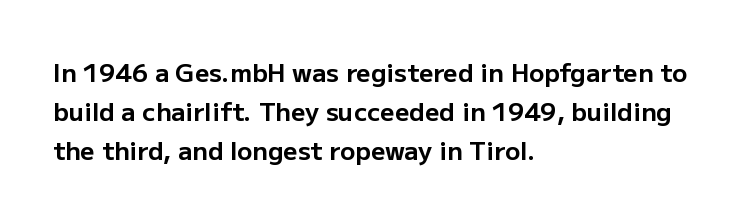
The image shows 25 px bold type, upright; set left-aligned, normal line spacing (1.56x), normal letter spacing, not underlined.
